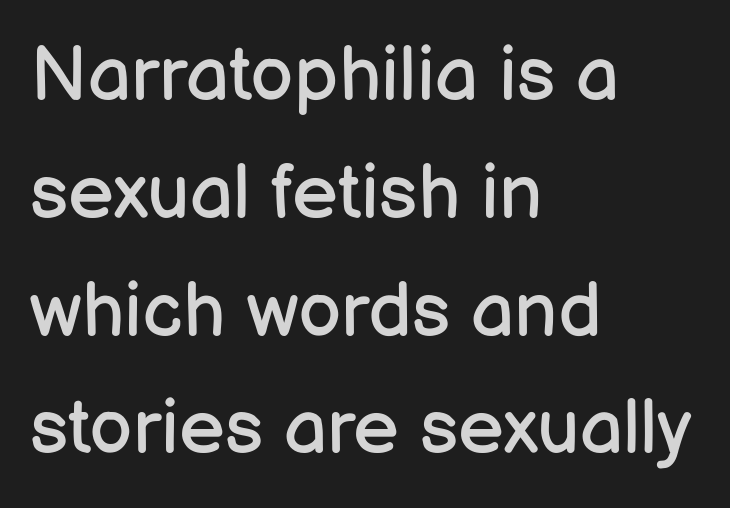
The image shows 77 px regular-weight sans-serif type, upright; set left-aligned, normal line spacing (1.53x), normal letter spacing, not underlined; low stroke contrast and a medium x-height.
